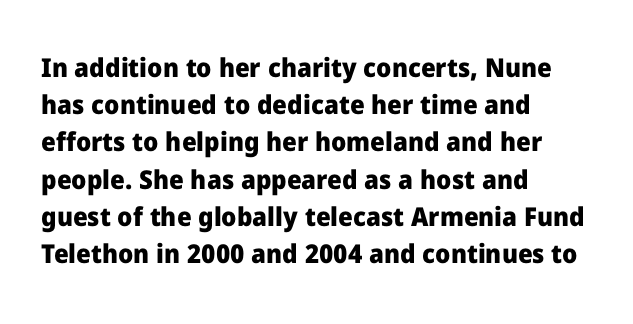
The image shows 26 px bold type, upright; set left-aligned, normal line spacing (1.43x), normal letter spacing, not underlined.
